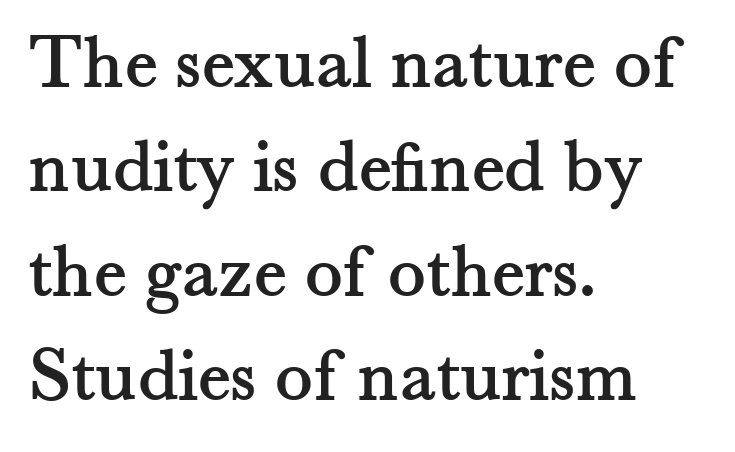
{"serif": "yes", "italic": "no", "width": "normal", "stroke_contrast": "medium", "x_height": "small", "monospaced": "no", "underline": "no", "align": "left", "line_spacing": "normal", "line_spacing_ratio": 1.32, "letter_spacing": "normal", "letter_spacing_em": 0.0, "glyph_px": 79}
